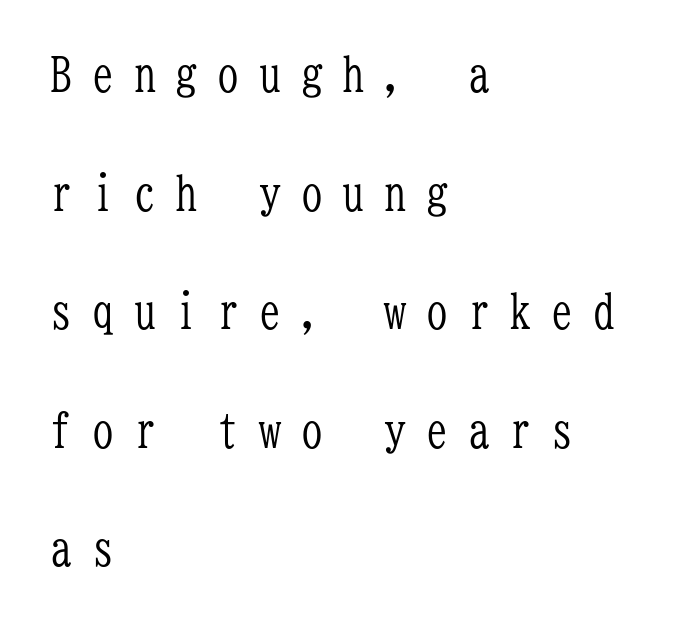
{"serif": "yes", "italic": "no", "bold": "no", "weight": "light", "width": "condensed", "stroke_contrast": "low", "x_height": "medium", "monospaced": "yes", "underline": "no", "align": "left", "line_spacing": "loose", "line_spacing_ratio": 2.47, "letter_spacing": "wide", "letter_spacing_em": 0.37, "glyph_px": 48}
